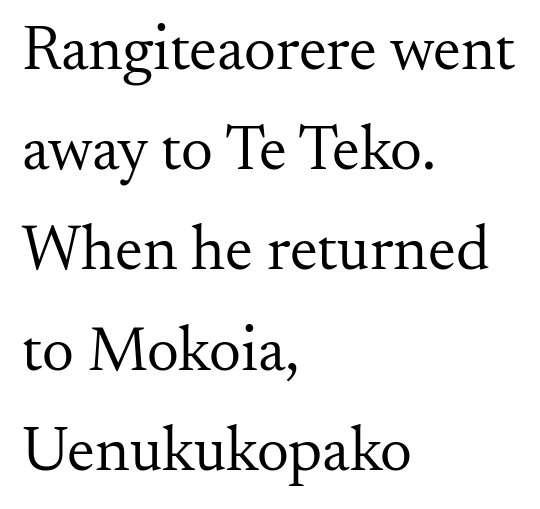
Q: Is the text bold? A: No.
Q: Is the text italic (slanted)? A: No, it is upright.
Q: Is the typeface a serif or a sans-serif typeface? A: Serif.
Q: Is the text underlined? A: No.
Q: How is the paragraph aligned? A: Left-aligned.
Q: Is the spacing between letters normal or unusually wide? A: Normal.
Q: Is the spacing between lines tight, normal or loose? A: Normal.
Q: Width (condensed, normal, or wide)? A: Normal.
Q: Stroke contrast? A: Medium.
Q: x-height? A: Small.
Q: Monospaced? A: No.
